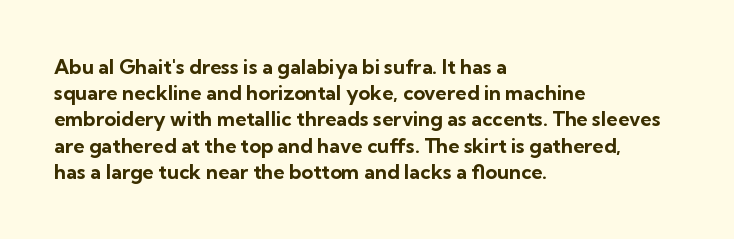
Leftover space on each line is placed entirely after the last word. Honestly, the row spacing looks completely unremarkable. This sample uses an upright cut, with every glyph sitting square on the baseline. A typesetter would call this zero additional tracking. Check the space under the baseline: it is left empty.
